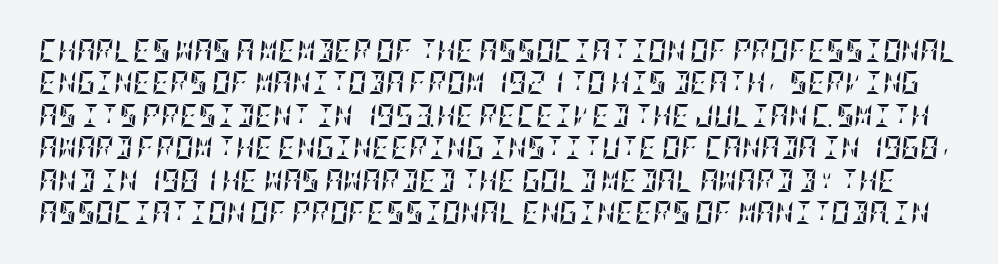
{"italic": "yes", "lean": "right", "slant_degrees": 5, "bold": "yes", "underline": "no", "line_spacing": "normal", "line_spacing_ratio": 1.41, "letter_spacing": "normal", "letter_spacing_em": 0.0, "glyph_px": 23}
